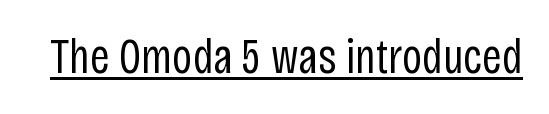
Q: Is the text bold? A: No.
Q: Is the text italic (slanted)? A: No, it is upright.
Q: Is the typeface a serif or a sans-serif typeface? A: Sans-serif.
Q: Is the text underlined? A: Yes.
Q: Is the spacing between letters normal or unusually wide? A: Normal.
Q: Width (condensed, normal, or wide)? A: Condensed.
Q: Stroke contrast? A: Low.
Q: x-height? A: Large.
Q: Monospaced? A: No.
